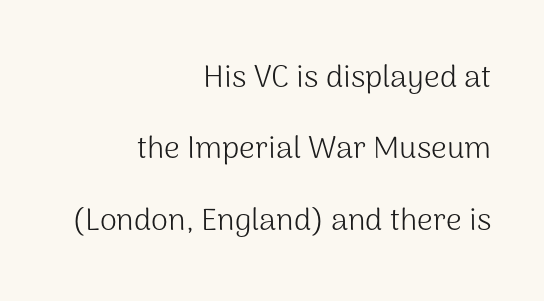
The image shows 31 px light sans-serif type, upright; set right-aligned, loose line spacing (2.3x), normal letter spacing, not underlined; medium stroke contrast and a medium x-height.
